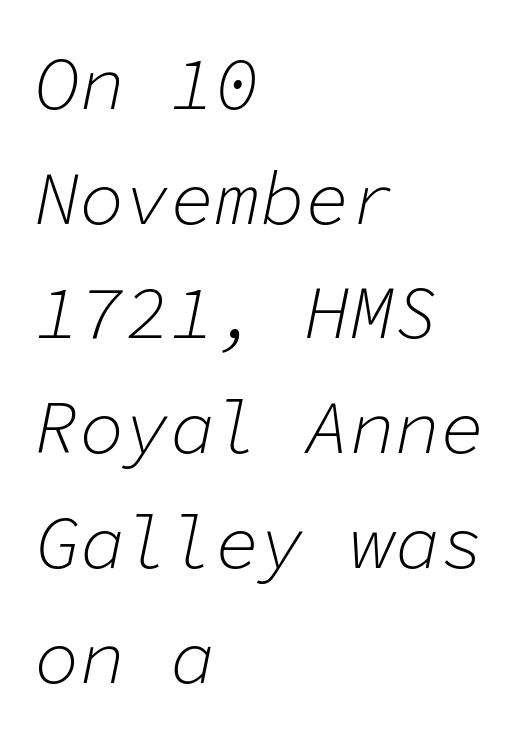
The image shows 75 px light type, italic (leaning right), monospaced; set left-aligned, normal line spacing (1.53x), normal letter spacing, not underlined; low stroke contrast and a medium x-height.
